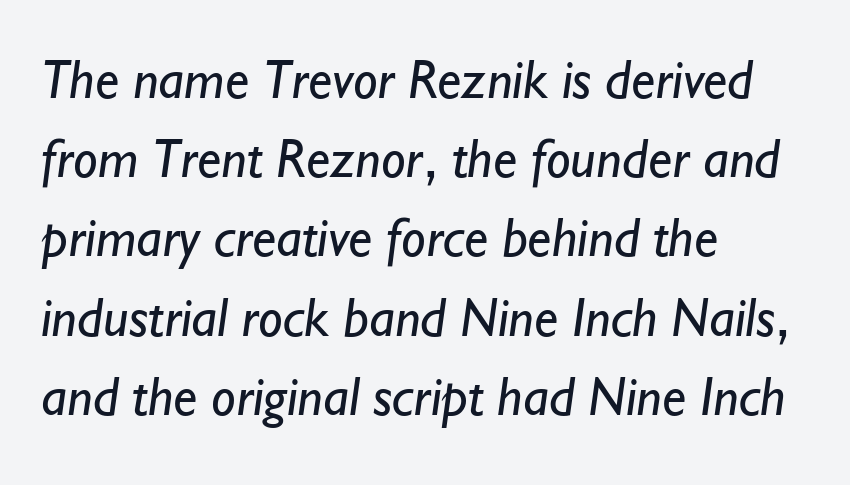
{"serif": "no", "bold": "no", "weight": "regular", "width": "normal", "stroke_contrast": "low", "x_height": "small", "monospaced": "no", "underline": "no", "align": "left", "line_spacing": "normal", "line_spacing_ratio": 1.44, "letter_spacing": "normal", "letter_spacing_em": 0.0, "glyph_px": 55}
